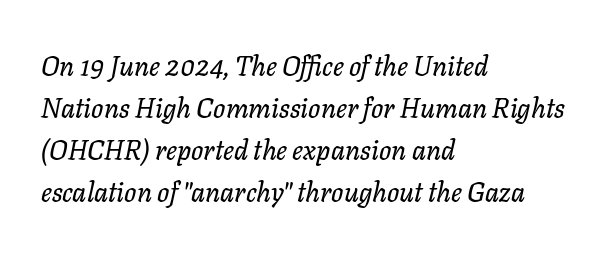
Q: Is the text italic (slanted)? A: Yes, it leans right by about 11 degrees.
Q: Is the text underlined? A: No.
Q: How is the paragraph aligned? A: Left-aligned.
Q: Is the spacing between letters normal or unusually wide? A: Normal.
Q: Is the spacing between lines tight, normal or loose? A: Normal.
